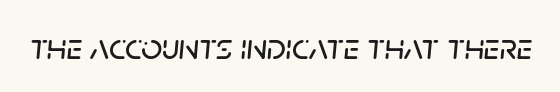
Each row of text sits above clean, open space. Every character sits at an angle, as italics do. Each letter keeps its own natural width here, so spacing adapts to shape. The tracking reads as untouched default to a designer's eye.
